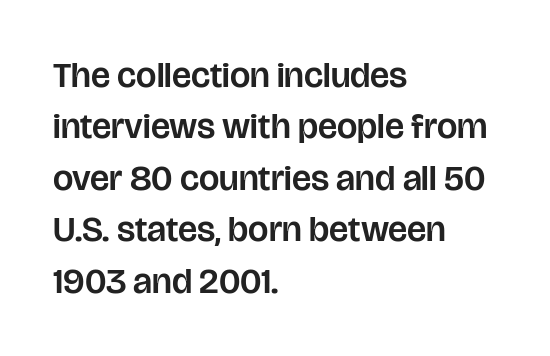
Q: Is the text italic (slanted)? A: No, it is upright.
Q: Is the typeface a serif or a sans-serif typeface? A: Sans-serif.
Q: Is the text underlined? A: No.
Q: How is the paragraph aligned? A: Left-aligned.
Q: Is the spacing between letters normal or unusually wide? A: Normal.
Q: Is the spacing between lines tight, normal or loose? A: Normal.
Q: Width (condensed, normal, or wide)? A: Normal.
Q: Stroke contrast? A: Low.
Q: x-height? A: Large.
Q: Monospaced? A: No.
